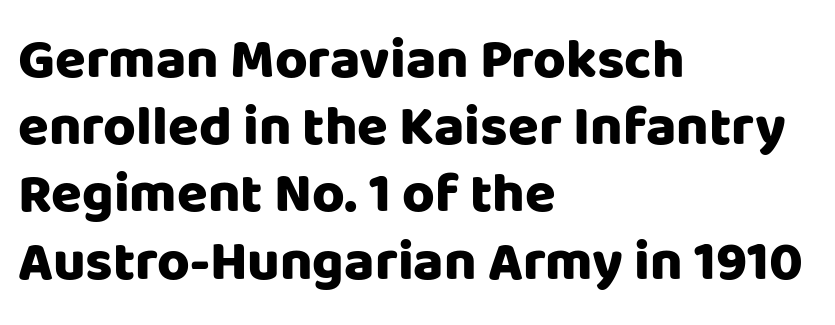
Q: Is the text bold? A: Yes.
Q: Is the text italic (slanted)? A: No, it is upright.
Q: Is the typeface a serif or a sans-serif typeface? A: Sans-serif.
Q: Is the text underlined? A: No.
Q: How is the paragraph aligned? A: Left-aligned.
Q: Is the spacing between letters normal or unusually wide? A: Normal.
Q: Width (condensed, normal, or wide)? A: Normal.
Q: Stroke contrast? A: Low.
Q: x-height? A: Large.
Q: Monospaced? A: No.
